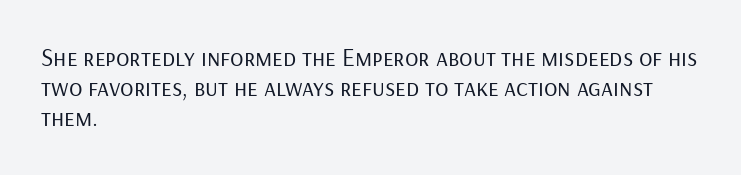
{"italic": "no", "bold": "no", "underline": "no", "align": "left", "line_spacing_ratio": 1.21, "letter_spacing": "normal", "letter_spacing_em": 0.0, "glyph_px": 25}
